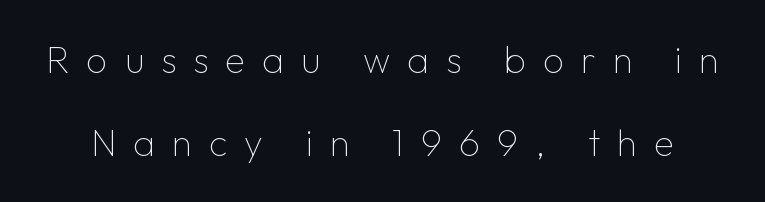
Q: Is the text bold? A: No.
Q: Is the text italic (slanted)? A: No, it is upright.
Q: Is the typeface a serif or a sans-serif typeface? A: Sans-serif.
Q: Is the text underlined? A: No.
Q: Is the spacing between letters normal or unusually wide? A: Unusually wide.
Q: Is the spacing between lines tight, normal or loose? A: Loose.
Q: Width (condensed, normal, or wide)? A: Normal.
Q: Stroke contrast? A: Low.
Q: x-height? A: Medium.
Q: Monospaced? A: No.
